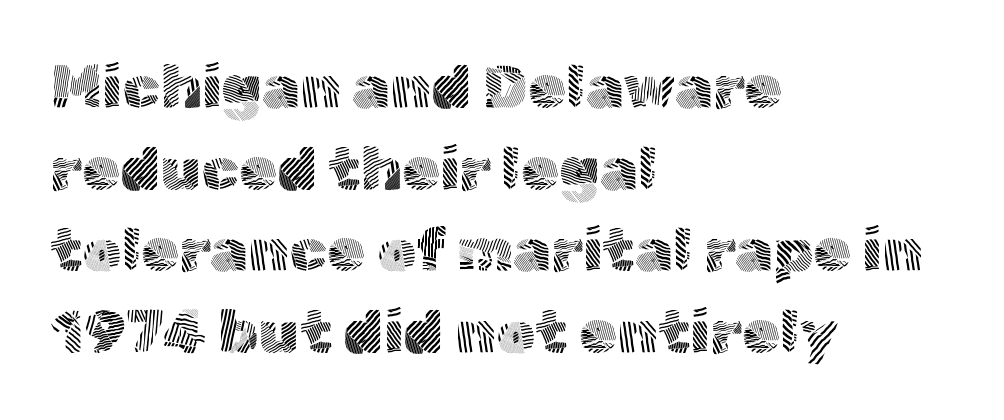
The image shows 61 px light sans-serif type, upright; set left-aligned, normal line spacing (1.34x), normal letter spacing, not underlined; a medium x-height.
